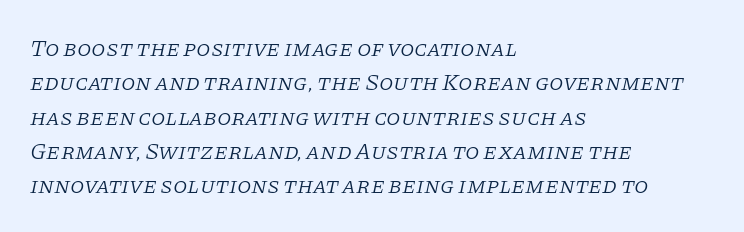
The image shows 23 px text type, italic (leaning right); set left-aligned, normal line spacing (1.49x), normal letter spacing, not underlined.
